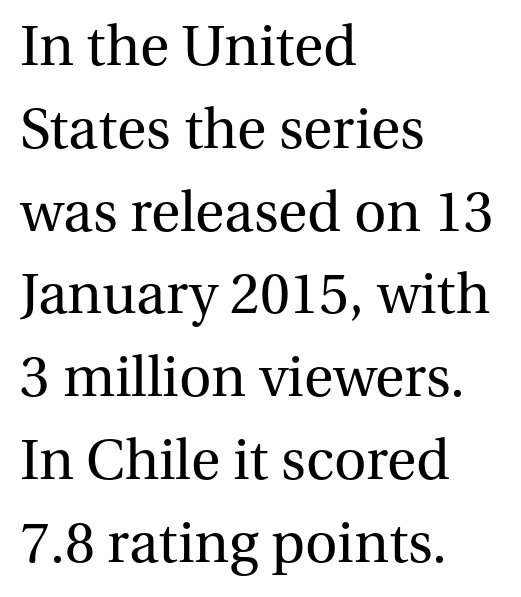
Q: Is the text bold? A: No.
Q: Is the text italic (slanted)? A: No, it is upright.
Q: Is the typeface a serif or a sans-serif typeface? A: Serif.
Q: Is the text underlined? A: No.
Q: How is the paragraph aligned? A: Left-aligned.
Q: Is the spacing between letters normal or unusually wide? A: Normal.
Q: Is the spacing between lines tight, normal or loose? A: Normal.
Q: Width (condensed, normal, or wide)? A: Normal.
Q: Stroke contrast? A: Medium.
Q: x-height? A: Medium.
Q: Monospaced? A: No.
